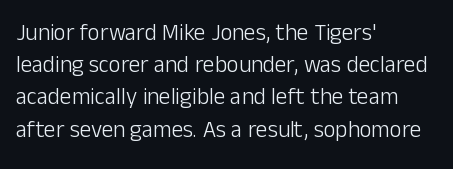
Regarding leading, the lines here are spaced in the standard way. The setting favours the left margin, as ordinary paragraphs usually do. The typeface has the unassuming heft of standard copy or less. The tracking reads as untouched default to a designer's eye. Type without underlining. Vertical strokes here are truly vertical.
